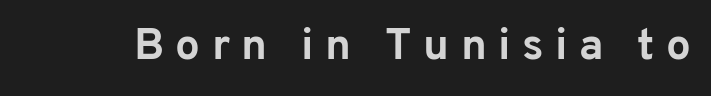
The image shows 44 px bold sans-serif type, upright; set unusually wide letter spacing (+0.26 em), not underlined; low stroke contrast and a medium x-height.
